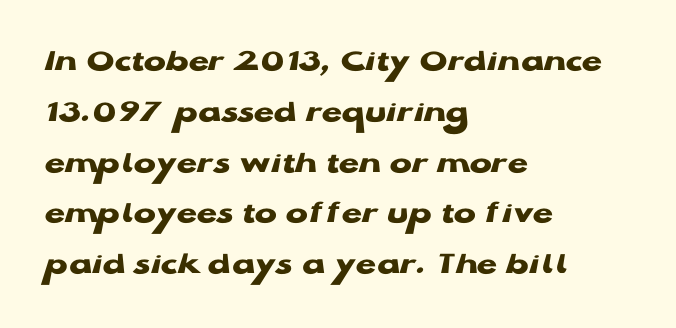
Q: Is the text bold? A: Yes.
Q: Is the text italic (slanted)? A: No, it is upright.
Q: Is the typeface a serif or a sans-serif typeface? A: Sans-serif.
Q: Is the text underlined? A: No.
Q: How is the paragraph aligned? A: Left-aligned.
Q: Is the spacing between letters normal or unusually wide? A: Normal.
Q: Is the spacing between lines tight, normal or loose? A: Normal.
Q: Width (condensed, normal, or wide)? A: Wide.
Q: Stroke contrast? A: Low.
Q: x-height? A: Medium.
Q: Monospaced? A: No.
